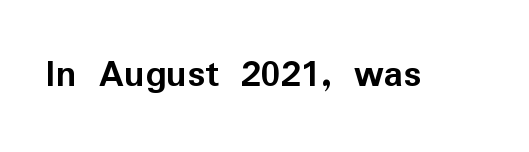
{"serif": "no", "italic": "no", "bold": "yes", "weight": "semibold", "width": "normal", "stroke_contrast": "low", "x_height": "medium", "monospaced": "no", "underline": "no", "letter_spacing": "normal", "letter_spacing_em": 0.0, "glyph_px": 40}
